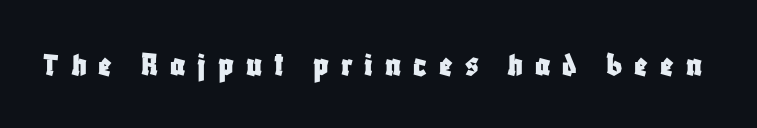
{"serif": "no", "italic": "no", "width": "condensed", "stroke_contrast": "low", "x_height": "large", "monospaced": "no", "underline": "no", "letter_spacing": "wide", "letter_spacing_em": 0.34, "glyph_px": 35}
